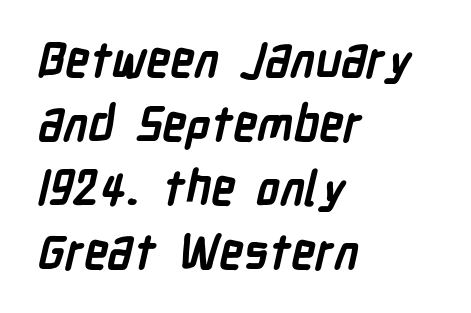
Q: Is the text bold? A: Yes.
Q: Is the typeface a serif or a sans-serif typeface? A: Sans-serif.
Q: Is the text underlined? A: No.
Q: How is the paragraph aligned? A: Left-aligned.
Q: Is the spacing between letters normal or unusually wide? A: Normal.
Q: Is the spacing between lines tight, normal or loose? A: Normal.
Q: Width (condensed, normal, or wide)? A: Condensed.
Q: Stroke contrast? A: Low.
Q: x-height? A: Medium.
Q: Monospaced? A: No.
